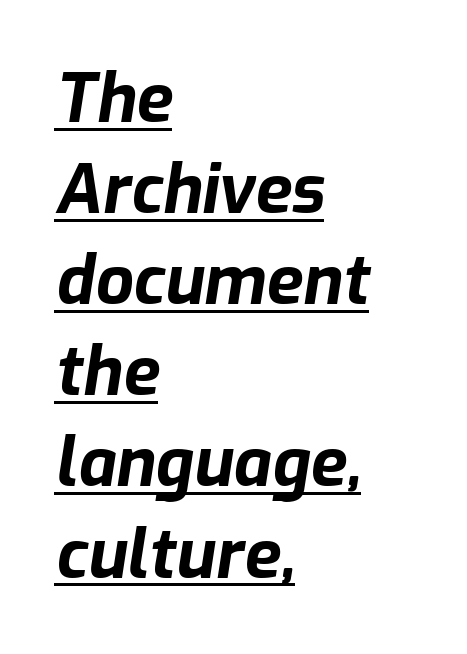
Q: Is the text bold? A: Yes.
Q: Is the text italic (slanted)? A: Yes, it leans right by about 9 degrees.
Q: Is the text underlined? A: Yes.
Q: How is the paragraph aligned? A: Left-aligned.
Q: Is the spacing between letters normal or unusually wide? A: Normal.
Q: Is the spacing between lines tight, normal or loose? A: Normal.
Q: Width (condensed, normal, or wide)? A: Normal.
Q: Stroke contrast? A: Low.
Q: x-height? A: Medium.
Q: Monospaced? A: No.
